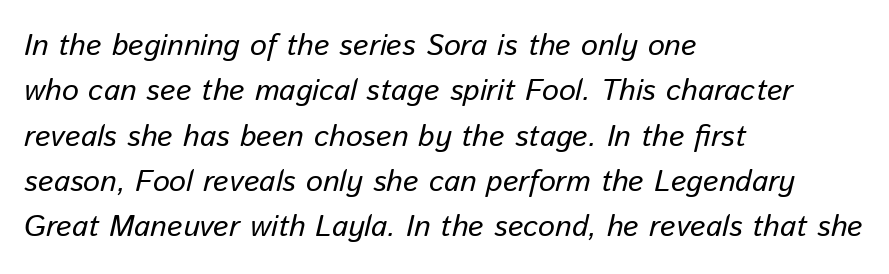
The image shows 30 px text type, italic (leaning right); set left-aligned, normal line spacing (1.51x), normal letter spacing, not underlined; low stroke contrast and a medium x-height.
